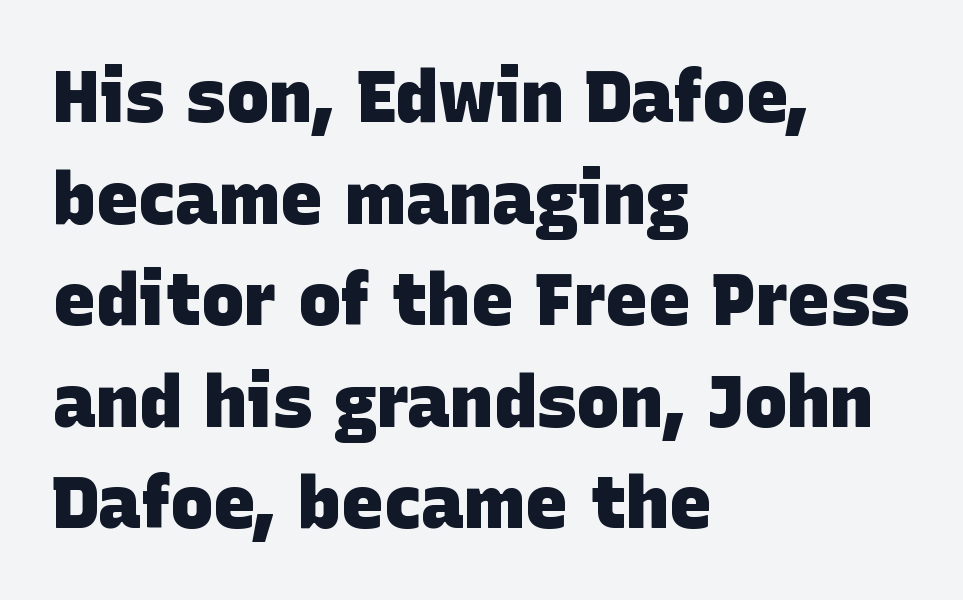
{"serif": "no", "bold": "yes", "weight": "heavy", "width": "normal", "stroke_contrast": "low", "x_height": "large", "monospaced": "no", "underline": "no", "align": "left", "line_spacing": "normal", "line_spacing_ratio": 1.41, "letter_spacing": "normal", "letter_spacing_em": 0.0, "glyph_px": 72}
